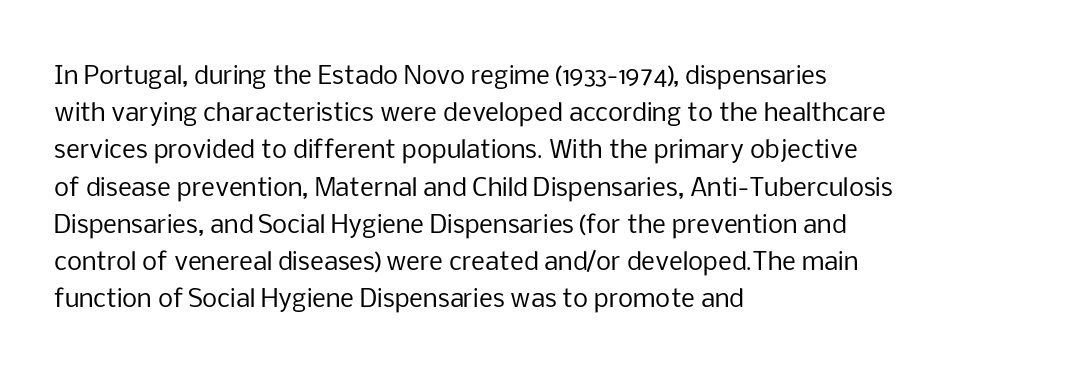
Q: Is the text bold? A: No.
Q: Is the text italic (slanted)? A: No, it is upright.
Q: Is the text underlined? A: No.
Q: How is the paragraph aligned? A: Left-aligned.
Q: Is the spacing between letters normal or unusually wide? A: Normal.
Q: Is the spacing between lines tight, normal or loose? A: Normal.
